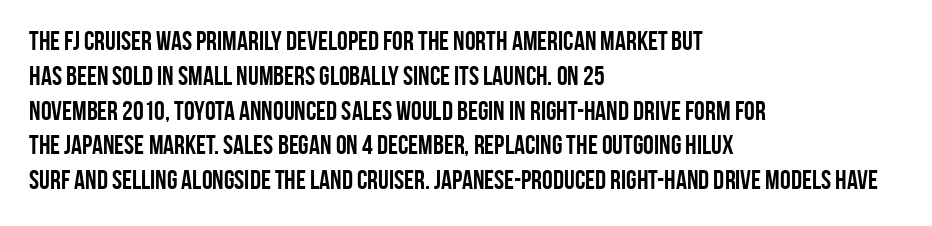
The image shows 27 px bold type, upright; set left-aligned, normal line spacing (1.29x), normal letter spacing, not underlined.
